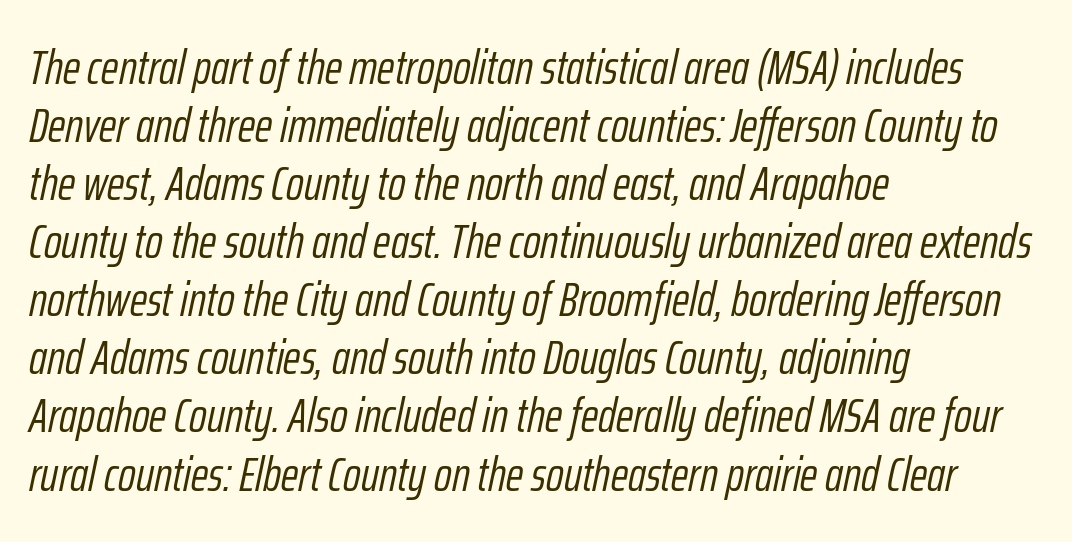
Q: Is the text bold? A: No.
Q: Is the text italic (slanted)? A: Yes, it leans right by about 12 degrees.
Q: Is the text underlined? A: No.
Q: How is the paragraph aligned? A: Left-aligned.
Q: Is the spacing between letters normal or unusually wide? A: Normal.
Q: Width (condensed, normal, or wide)? A: Condensed.
Q: Stroke contrast? A: Low.
Q: x-height? A: Medium.
Q: Monospaced? A: No.
